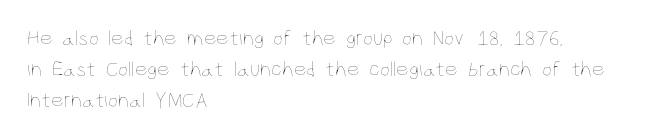
The image shows 22 px text type, upright; set left-aligned, normal line spacing (1.42x), normal letter spacing, not underlined.
